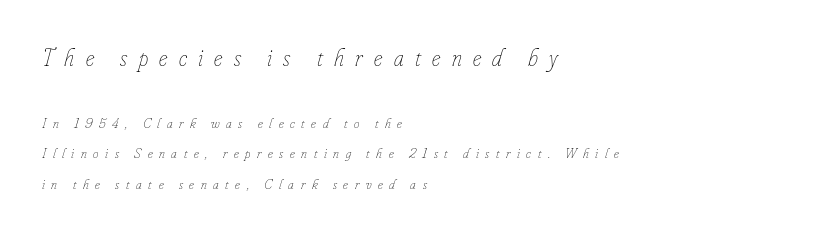
Q: Is the text bold? A: No.
Q: Is the text italic (slanted)? A: Yes, it leans right by about 16 degrees.
Q: Is the text underlined? A: No.
Q: How is the paragraph aligned? A: Left-aligned.
Q: Is the spacing between letters normal or unusually wide? A: Unusually wide.
Q: Is the spacing between lines tight, normal or loose? A: Loose.
Q: Which block of text is set in a larger size, the first (top) or the second (bottom)? A: The first (top) one.
